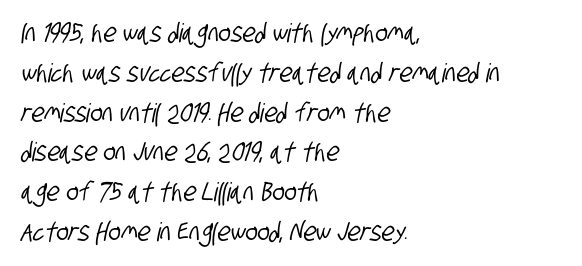
Successive baselines arrive at the customary interval. No extra tracking has been applied to these lines. Reading down the block, your eye returns to a fixed left position each line. The foot of each line stays bare and open.
